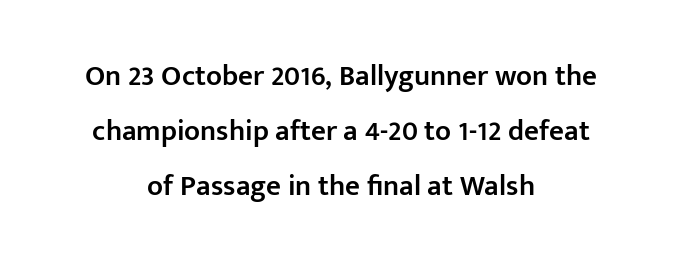
These words are printed semibold, heavier than regular yet not bold. A sans-serif font was chosen for this passage. Visually the block forms a symmetrical silhouette, jagged on both flanks. The baseline area is clear. The letters stand upright; this is a roman face. Does extra space separate the letters? No, they use regular spacing.
